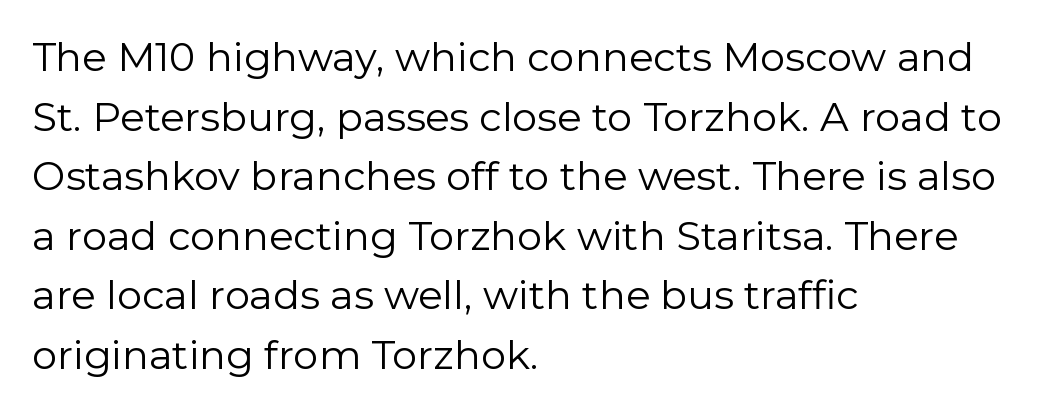
The image shows 40 px regular-weight sans-serif type, upright; set left-aligned, normal line spacing (1.49x), normal letter spacing, not underlined; low stroke contrast and a medium x-height.
